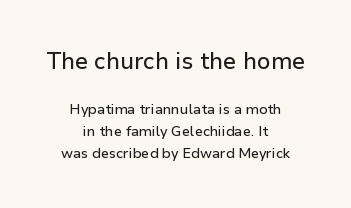
Look at the glyph heights: the upper group is clearly the bigger setting. The specimen reads as upright at a glance. The lines sit at an ordinary, default distance from one another. Characters follow at the spacing the type designer built in. Short and long lines alike share a common midpoint. Bare-footed words on every line.
